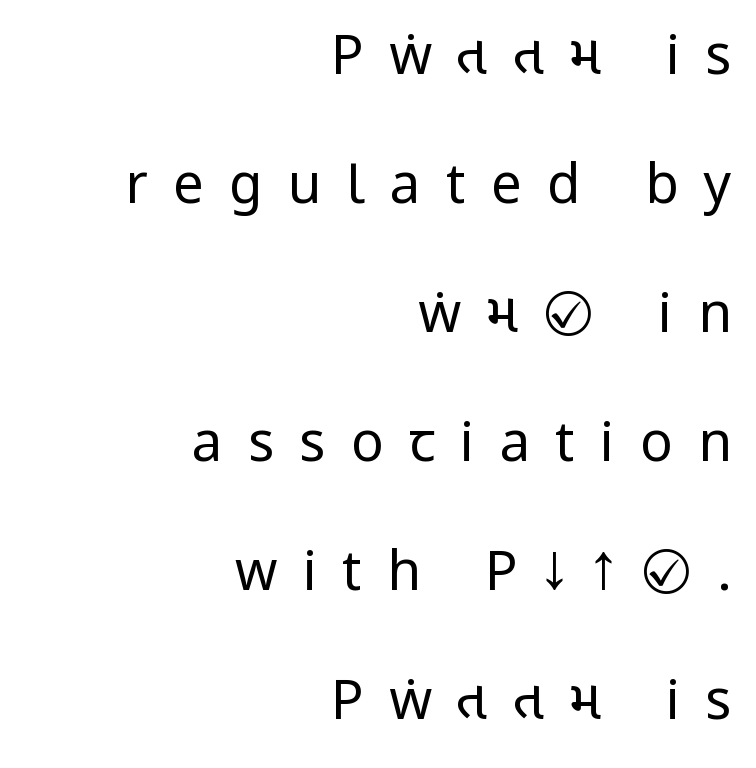
Q: Is the text bold? A: No.
Q: Is the text italic (slanted)? A: No, it is upright.
Q: Is the typeface a serif or a sans-serif typeface? A: Sans-serif.
Q: Is the text underlined? A: No.
Q: How is the paragraph aligned? A: Right-aligned.
Q: Is the spacing between letters normal or unusually wide? A: Unusually wide.
Q: Is the spacing between lines tight, normal or loose? A: Loose.
Q: Width (condensed, normal, or wide)? A: Condensed.
Q: Stroke contrast? A: Low.
Q: x-height? A: Large.
Q: Monospaced? A: No.
